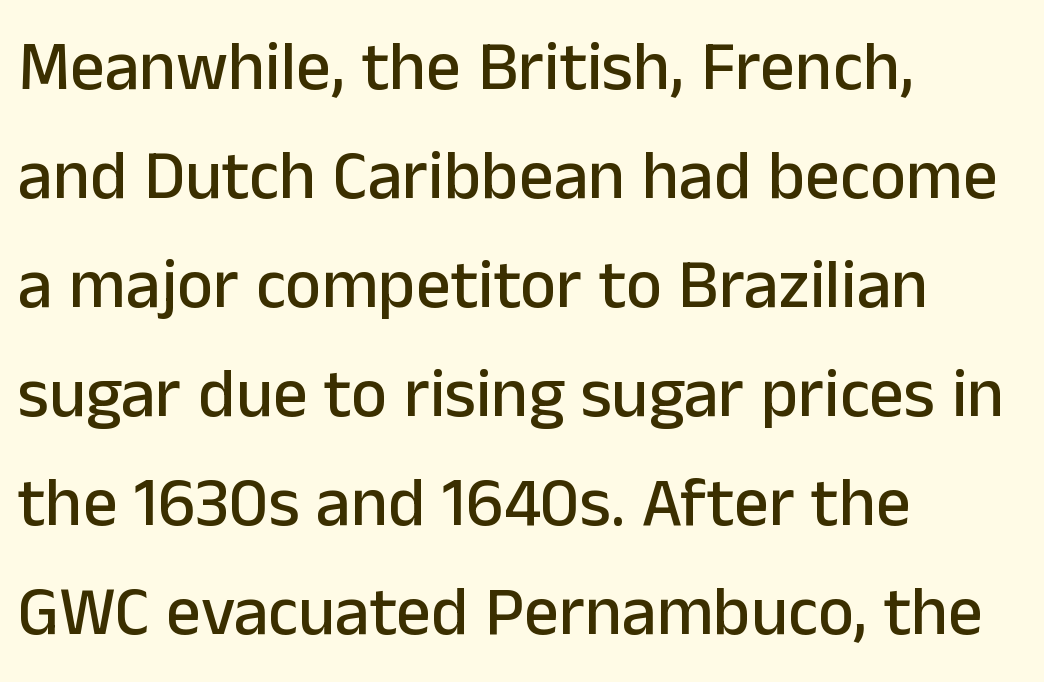
Q: Is the text italic (slanted)? A: No, it is upright.
Q: Is the typeface a serif or a sans-serif typeface? A: Sans-serif.
Q: Is the text underlined? A: No.
Q: How is the paragraph aligned? A: Left-aligned.
Q: Is the spacing between letters normal or unusually wide? A: Normal.
Q: Is the spacing between lines tight, normal or loose? A: Normal.
Q: Width (condensed, normal, or wide)? A: Normal.
Q: Stroke contrast? A: Low.
Q: x-height? A: Medium.
Q: Monospaced? A: No.
